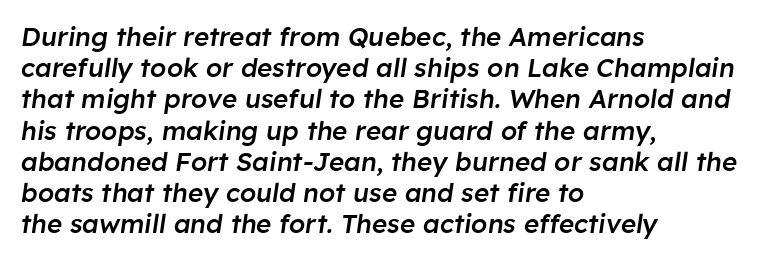
The image shows 26 px text type, italic (leaning right); set left-aligned, line spacing 1.2x, normal letter spacing, not underlined.
